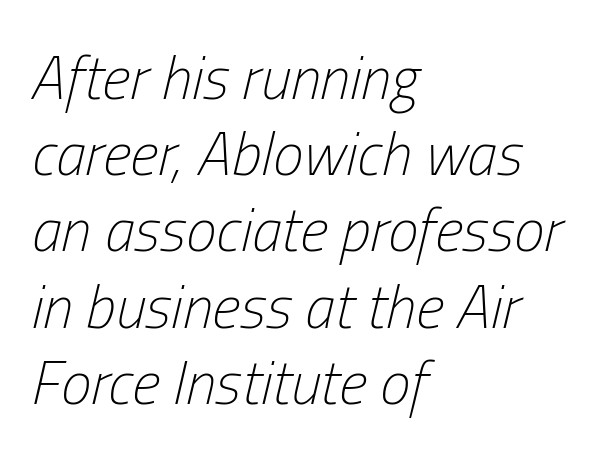
The image shows 61 px light, condensed type, italic (leaning right); set left-aligned, normal line spacing (1.25x), normal letter spacing, not underlined; low stroke contrast and a medium x-height.
